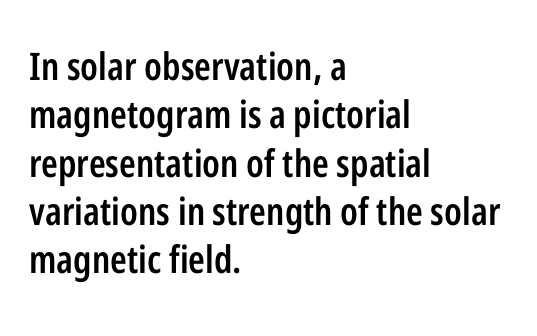
Q: Is the text bold? A: Semi-bold.
Q: Is the text italic (slanted)? A: No, it is upright.
Q: Is the typeface a serif or a sans-serif typeface? A: Sans-serif.
Q: Is the text underlined? A: No.
Q: How is the paragraph aligned? A: Left-aligned.
Q: Is the spacing between letters normal or unusually wide? A: Normal.
Q: Is the spacing between lines tight, normal or loose? A: Normal.
Q: Width (condensed, normal, or wide)? A: Condensed.
Q: Stroke contrast? A: Low.
Q: x-height? A: Medium.
Q: Monospaced? A: No.
